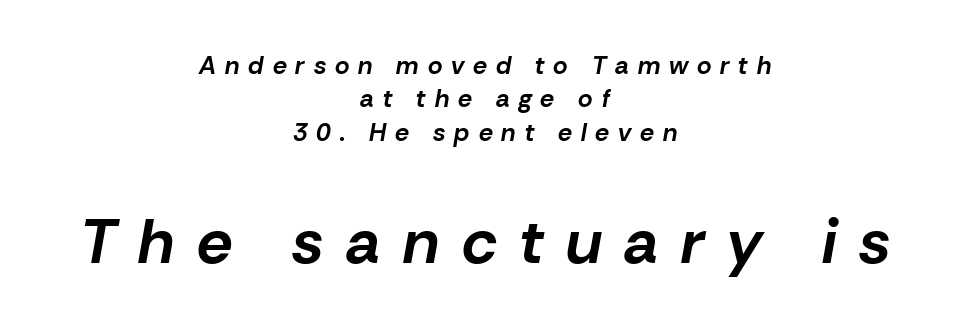
Strokes here are thick enough to call this a true bold. Block two is the big one; block one sits smaller above it. This sample uses an oblique cut, with every glyph tilted off the vertical. Compared with typical paragraphs, the rows here are spaced about the same.
